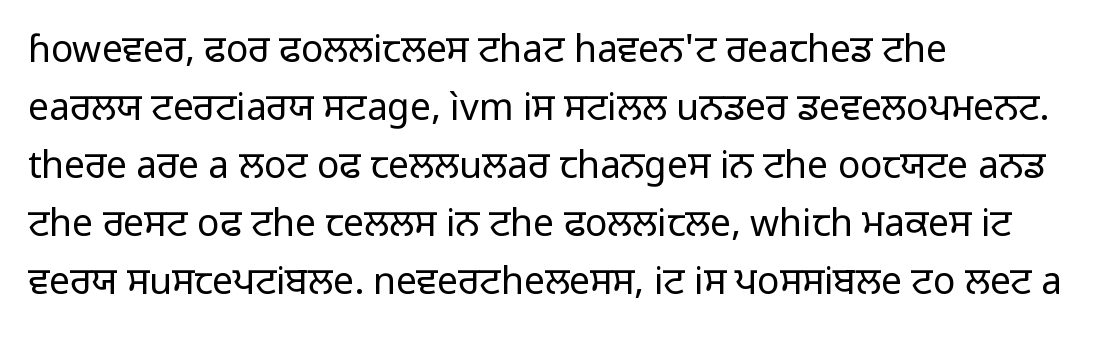
Default kerning and tracking; the words read as compact shapes. The passage shown is not bold in any degree. Is this a fixed-width face? No — the glyphs have proportional, varying widths. The baseline area is clear. A roman cut, with each character standing at attention. The space between consecutive lines is moderate.
